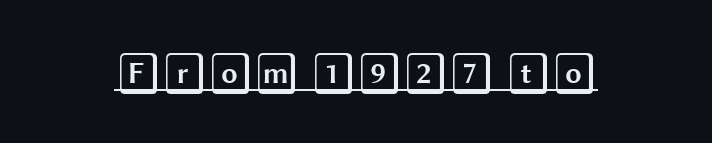
The image shows 42 px wide type, upright; set normal letter spacing, underlined; a large x-height.
